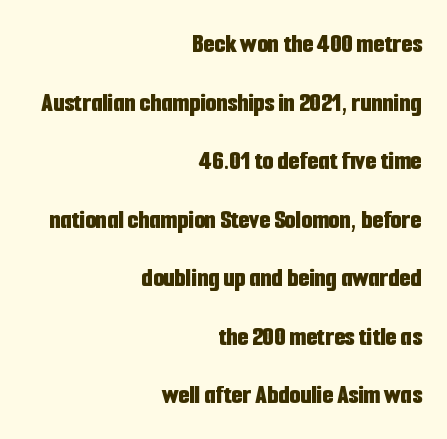
The image shows 28 px bold, condensed sans-serif type, upright; set right-aligned, loose line spacing (2.09x), normal letter spacing, not underlined; low stroke contrast and a medium x-height.
